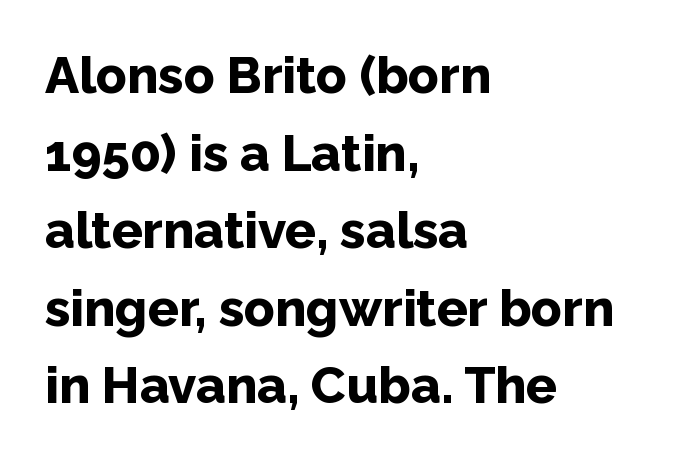
Q: Is the text bold? A: Yes.
Q: Is the text italic (slanted)? A: No, it is upright.
Q: Is the typeface a serif or a sans-serif typeface? A: Sans-serif.
Q: Is the text underlined? A: No.
Q: How is the paragraph aligned? A: Left-aligned.
Q: Is the spacing between letters normal or unusually wide? A: Normal.
Q: Is the spacing between lines tight, normal or loose? A: Normal.
Q: Width (condensed, normal, or wide)? A: Normal.
Q: Stroke contrast? A: Low.
Q: x-height? A: Medium.
Q: Monospaced? A: No.
